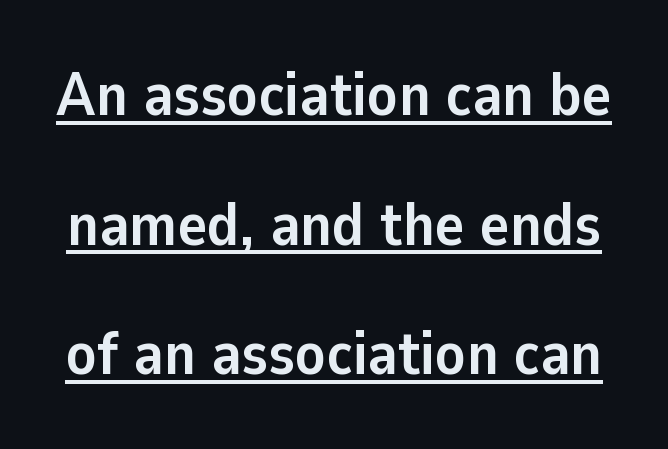
Q: Is the text bold? A: Yes.
Q: Is the text italic (slanted)? A: No, it is upright.
Q: Is the typeface a serif or a sans-serif typeface? A: Sans-serif.
Q: Is the text underlined? A: Yes.
Q: Is the spacing between letters normal or unusually wide? A: Normal.
Q: Is the spacing between lines tight, normal or loose? A: Loose.
Q: Width (condensed, normal, or wide)? A: Normal.
Q: Stroke contrast? A: Low.
Q: x-height? A: Medium.
Q: Monospaced? A: No.
